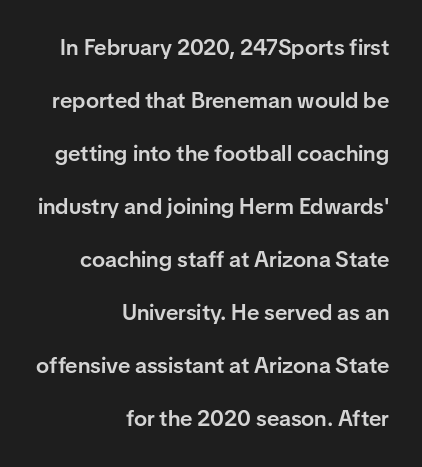
The image shows 22 px text type, upright; set right-aligned, loose line spacing (2.41x), normal letter spacing, not underlined.
